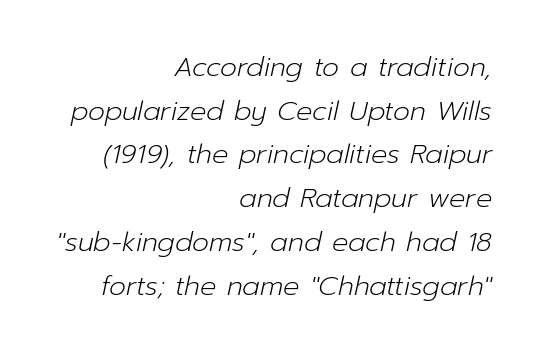
Descenders are the only things crossing below the line. Where is the straight margin? On the right. In terms of posture, this sample is oblique. What's the leading like? Ordinary, nothing unusual. This reads as an unemphasized weight, regular at the heaviest.
